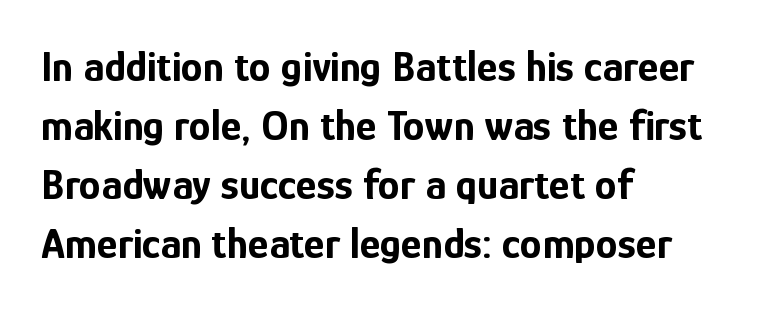
Varying glyph widths throughout — classic text-font behaviour. Tracking value appears to be zero — textbook default spacing. Stroke terminals: plain, sans-serif. Evenly set lines give the paragraph a standard silhouette. A dark, heavy texture on the line: the type is bold.
